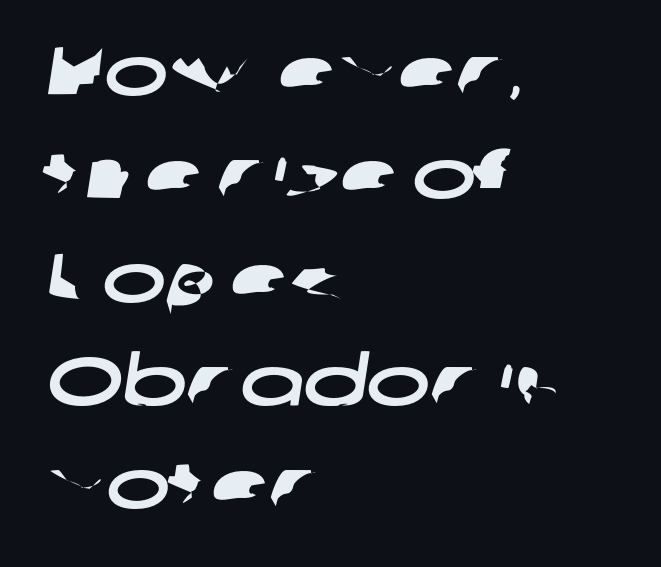
Q: Is the typeface a serif or a sans-serif typeface? A: Sans-serif.
Q: Is the text underlined? A: No.
Q: How is the paragraph aligned? A: Left-aligned.
Q: Is the spacing between letters normal or unusually wide? A: Normal.
Q: Is the spacing between lines tight, normal or loose? A: Normal.
Q: Width (condensed, normal, or wide)? A: Wide.
Q: Stroke contrast? A: Low.
Q: x-height? A: Medium.
Q: Monospaced? A: No.
